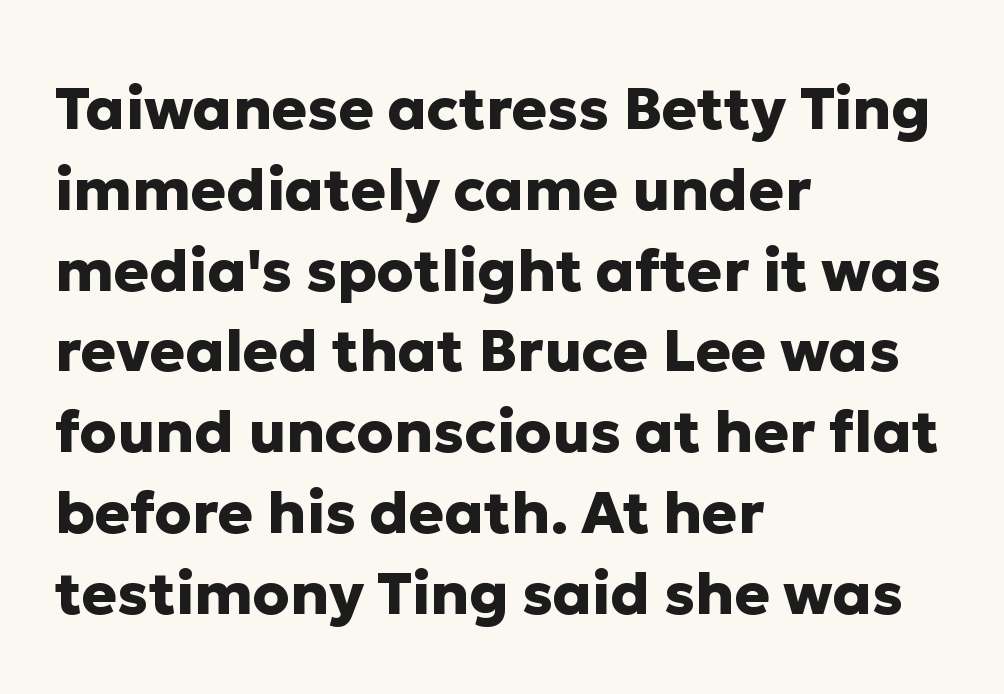
{"serif": "no", "italic": "no", "bold": "yes", "weight": "heavy", "width": "normal", "stroke_contrast": "low", "x_height": "medium", "monospaced": "no", "underline": "no", "align": "left", "line_spacing": "normal", "line_spacing_ratio": 1.37, "letter_spacing": "normal", "letter_spacing_em": 0.0, "glyph_px": 59}
